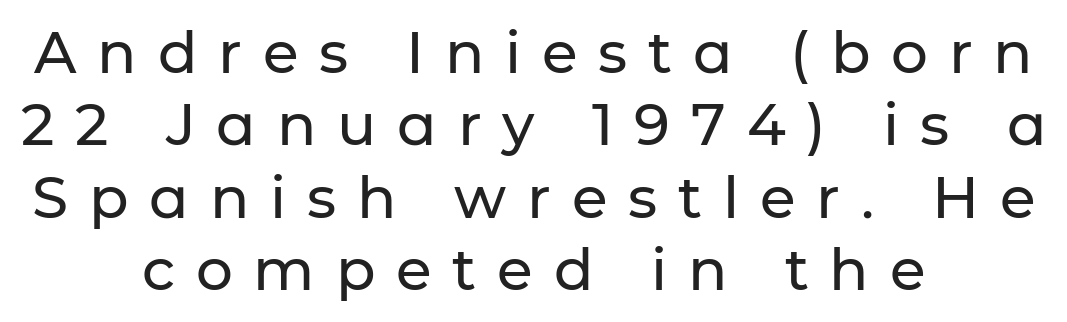
{"serif": "no", "italic": "no", "width": "normal", "stroke_contrast": "low", "x_height": "medium", "monospaced": "no", "underline": "no", "align": "center", "line_spacing": "normal", "line_spacing_ratio": 1.25, "letter_spacing": "wide", "letter_spacing_em": 0.36, "glyph_px": 58}
